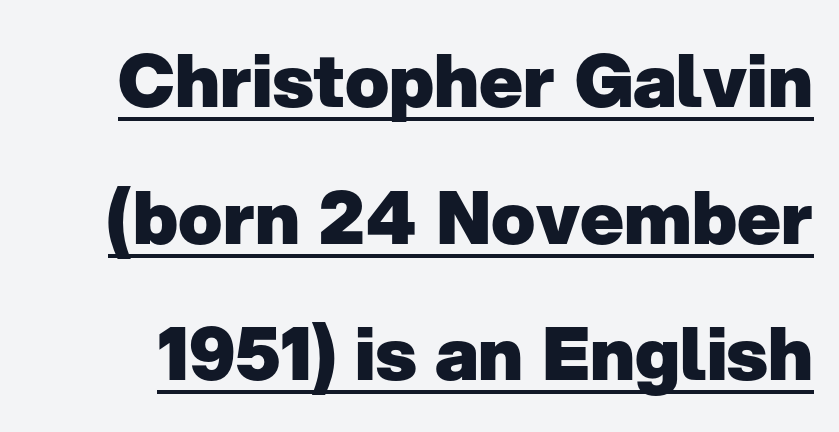
Q: Is the text bold? A: Yes.
Q: Is the text italic (slanted)? A: No, it is upright.
Q: Is the typeface a serif or a sans-serif typeface? A: Sans-serif.
Q: Is the text underlined? A: Yes.
Q: Is the spacing between letters normal or unusually wide? A: Normal.
Q: Width (condensed, normal, or wide)? A: Normal.
Q: Stroke contrast? A: Low.
Q: x-height? A: Medium.
Q: Monospaced? A: No.
